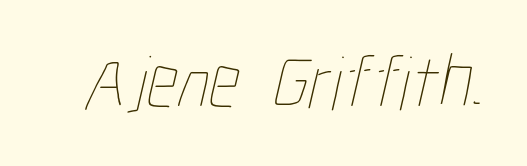
The image shows 77 px thin, condensed type; set normal letter spacing, not underlined; low stroke contrast and a medium x-height.
